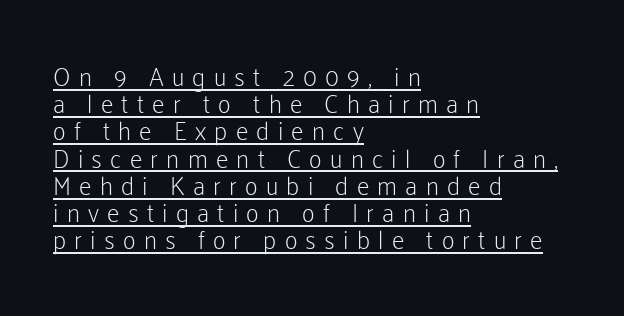
{"italic": "no", "bold": "no", "underline": "yes", "align": "left", "line_spacing": "tight", "line_spacing_ratio": 1.09, "letter_spacing": "wide", "letter_spacing_em": 0.33, "glyph_px": 25}
